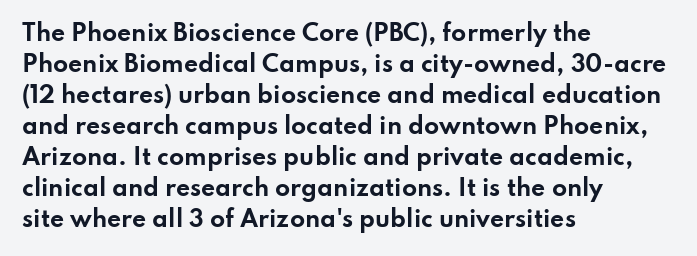
The image shows 22 px bold type, upright; set left-aligned, normal line spacing (1.41x), normal letter spacing, not underlined.
